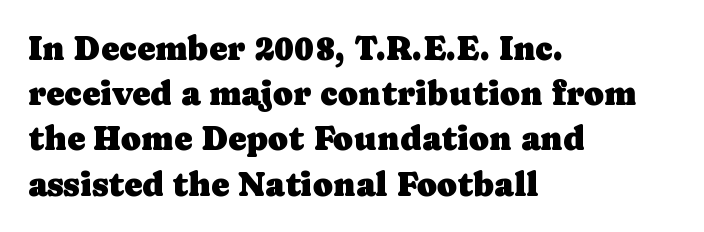
Normally led — the rows are evenly, conventionally spaced. The line texture is even and compact thanks to regular tracking. Italic: no, the glyphs are upright roman. A student would call this left alignment; a typographer would say flush left, rag right.
